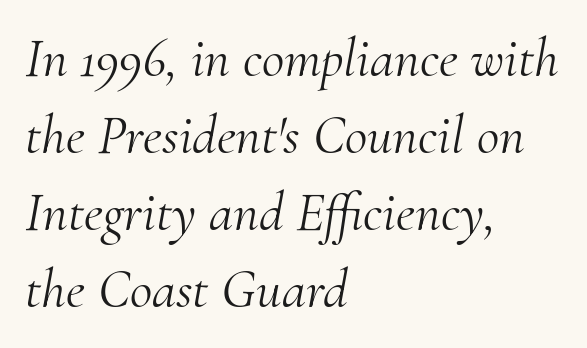
The image shows 55 px light serif type, italic (leaning right); set left-aligned, normal line spacing (1.4x), normal letter spacing, not underlined; medium stroke contrast and a small x-height.
